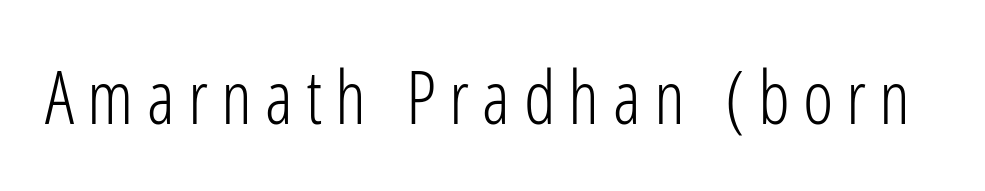
Q: Is the text bold? A: No.
Q: Is the text italic (slanted)? A: No, it is upright.
Q: Is the typeface a serif or a sans-serif typeface? A: Sans-serif.
Q: Is the text underlined? A: No.
Q: Width (condensed, normal, or wide)? A: Condensed.
Q: Stroke contrast? A: Low.
Q: x-height? A: Medium.
Q: Monospaced? A: No.
